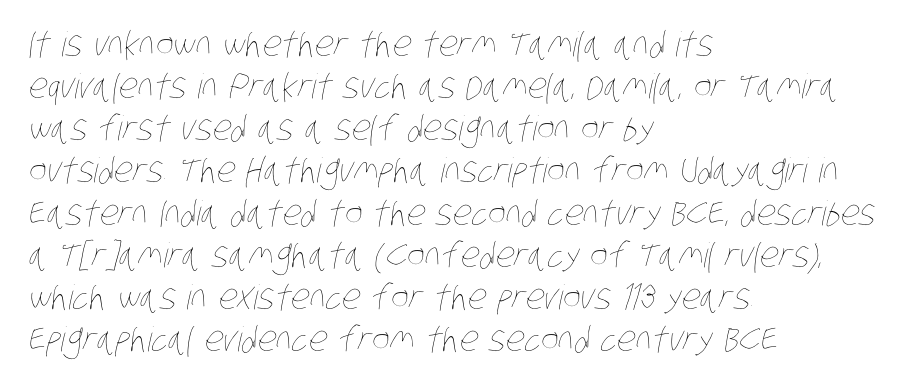
{"bold": "no", "weight": "thin", "width": "condensed", "stroke_contrast": "low", "x_height": "large", "monospaced": "no", "underline": "no", "align": "left", "line_spacing_ratio": 1.24, "letter_spacing": "normal", "letter_spacing_em": 0.0, "glyph_px": 34}
